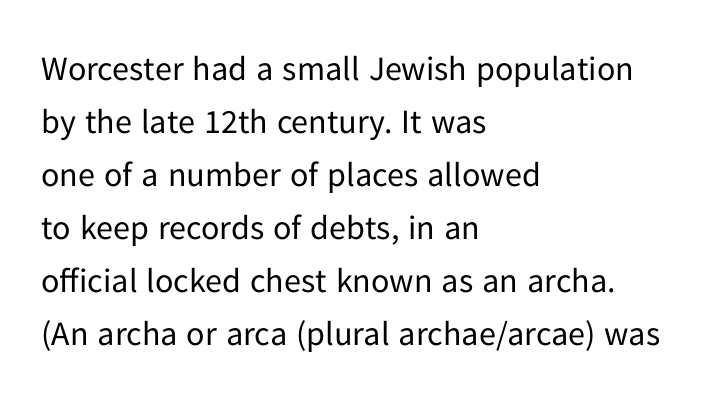
Q: Is the text bold? A: No.
Q: Is the text italic (slanted)? A: No, it is upright.
Q: Is the typeface a serif or a sans-serif typeface? A: Sans-serif.
Q: Is the text underlined? A: No.
Q: How is the paragraph aligned? A: Left-aligned.
Q: Is the spacing between letters normal or unusually wide? A: Normal.
Q: Is the spacing between lines tight, normal or loose? A: Normal.
Q: Width (condensed, normal, or wide)? A: Normal.
Q: Stroke contrast? A: Low.
Q: x-height? A: Medium.
Q: Monospaced? A: No.
